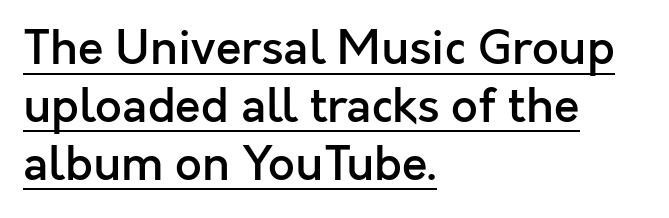
The image shows 47 px semibold sans-serif type, upright; set left-aligned, line spacing 1.23x, normal letter spacing, underlined; a medium x-height.
